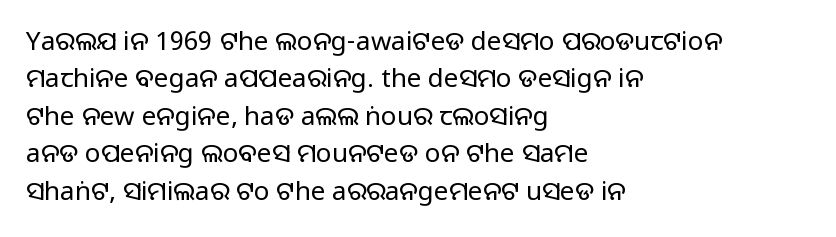
Is the letter spacing exaggerated? No — it looks like the ordinary default. This block has exactly the height ordinary leading produces. This is the regular roman posture of the typeface. Weight: not bold — regular or lighter.
